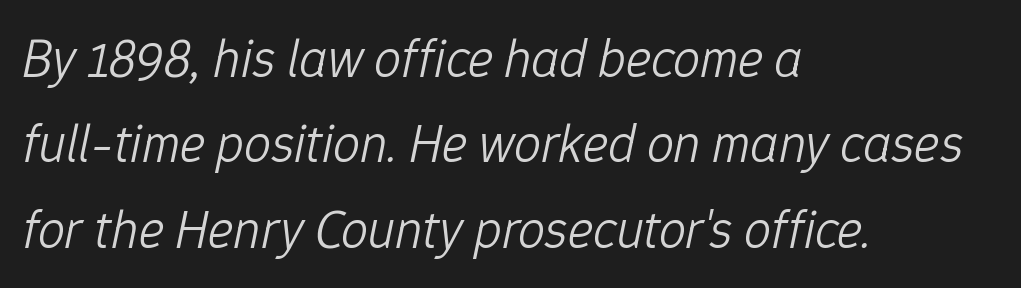
If you measured baseline to baseline, you'd find a middling distance. Think standard paragraph weight, or any step lighter than that. Slant detected: the letters are inclined. Compared with typical body copy, the letter spacing here is the same.
